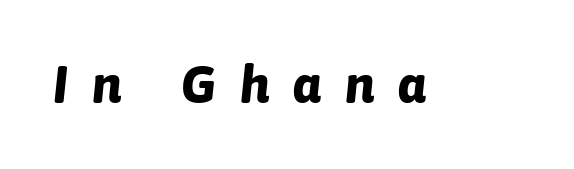
{"italic": "yes", "lean": "right", "slant_degrees": 6, "bold": "yes", "weight": "bold", "width": "normal", "stroke_contrast": "low", "x_height": "medium", "monospaced": "no", "underline": "no", "letter_spacing": "wide", "letter_spacing_em": 0.46, "glyph_px": 52}
